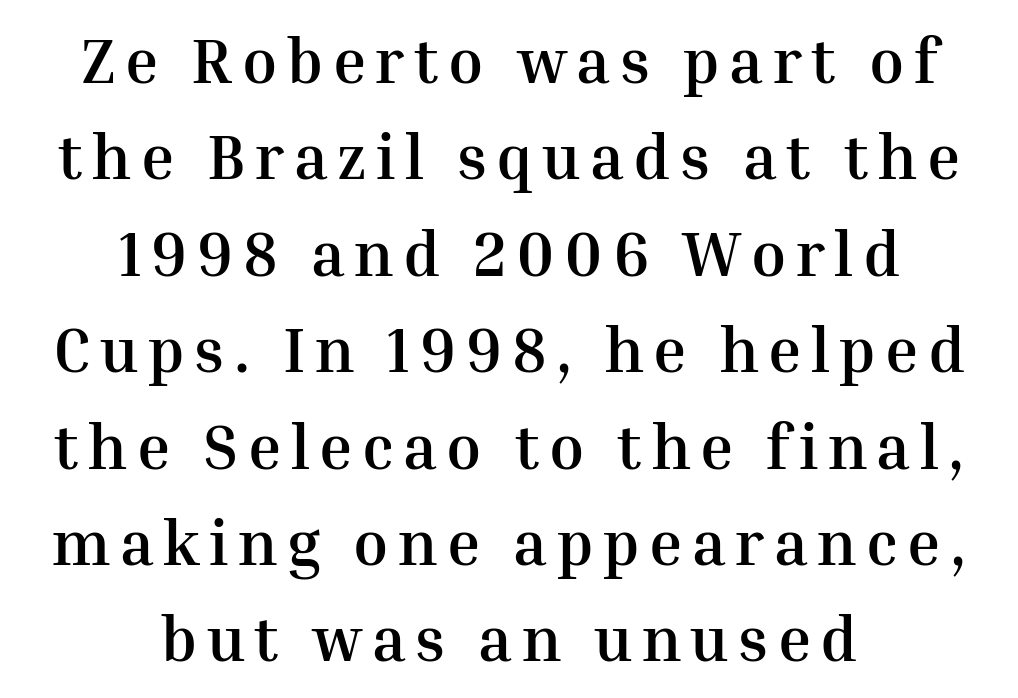
Q: Is the text bold? A: Yes.
Q: Is the text italic (slanted)? A: No, it is upright.
Q: Is the typeface a serif or a sans-serif typeface? A: Serif.
Q: Is the text underlined? A: No.
Q: How is the paragraph aligned? A: Centered.
Q: Is the spacing between lines tight, normal or loose? A: Normal.
Q: Width (condensed, normal, or wide)? A: Normal.
Q: Stroke contrast? A: Medium.
Q: x-height? A: Medium.
Q: Monospaced? A: No.
